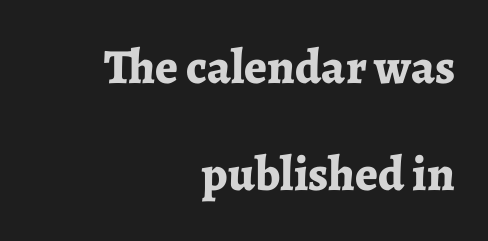
No word sits above an underline. Students, observe: this is what heavily led, spacious text looks like. Short note: letters normally spaced. Italic: no, the glyphs are upright roman. Small tapered or slab feet sit at the stroke ends, so this counts as serif. If you drew a ruler down the right edge, every line would touch it.
